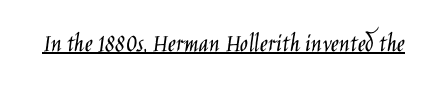
{"bold": "no", "underline": "yes", "letter_spacing": "normal", "letter_spacing_em": 0.0, "glyph_px": 27}
